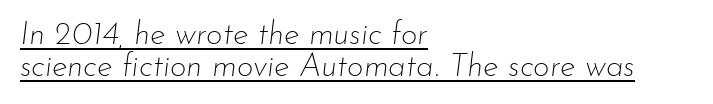
Q: Is the text bold? A: No.
Q: Is the text italic (slanted)? A: Yes, it leans right by about 7 degrees.
Q: Is the text underlined? A: Yes.
Q: How is the paragraph aligned? A: Left-aligned.
Q: Is the spacing between letters normal or unusually wide? A: Normal.
Q: Is the spacing between lines tight, normal or loose? A: Tight.
Q: Width (condensed, normal, or wide)? A: Normal.
Q: Stroke contrast? A: Low.
Q: x-height? A: Small.
Q: Monospaced? A: No.
